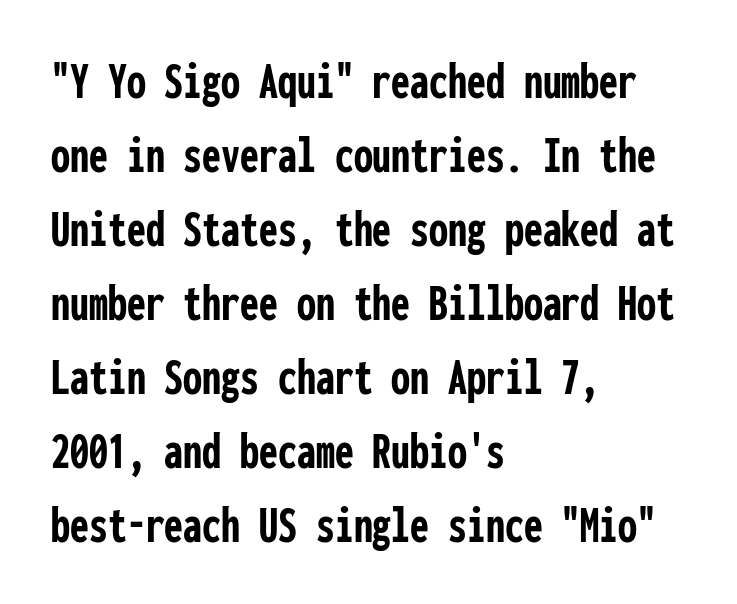
{"serif": "no", "italic": "no", "bold": "yes", "weight": "semibold", "width": "condensed", "stroke_contrast": "low", "x_height": "medium", "monospaced": "yes", "underline": "no", "align": "left", "line_spacing": "normal", "line_spacing_ratio": 1.37, "letter_spacing": "normal", "letter_spacing_em": 0.0, "glyph_px": 54}
